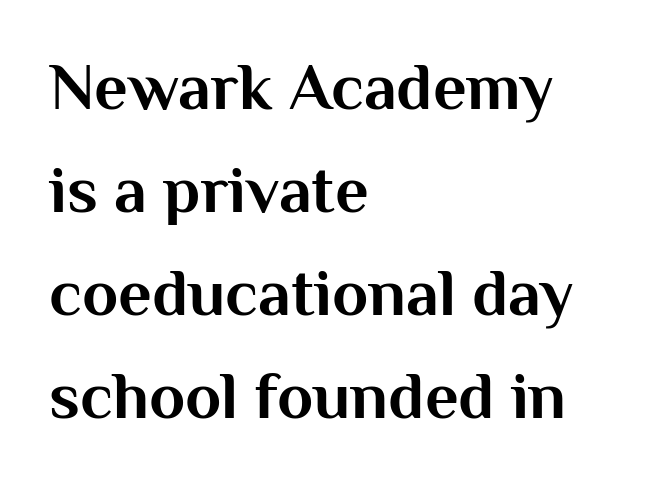
The font family rendered here belongs to the sans-serif group. Descenders hang freely into open space. Look at the stroke-to-counter ratio: heavy, a bold. The rows are spaced the way most documents space them. The face used here is proportionally spaced, like ordinary book or web type.
